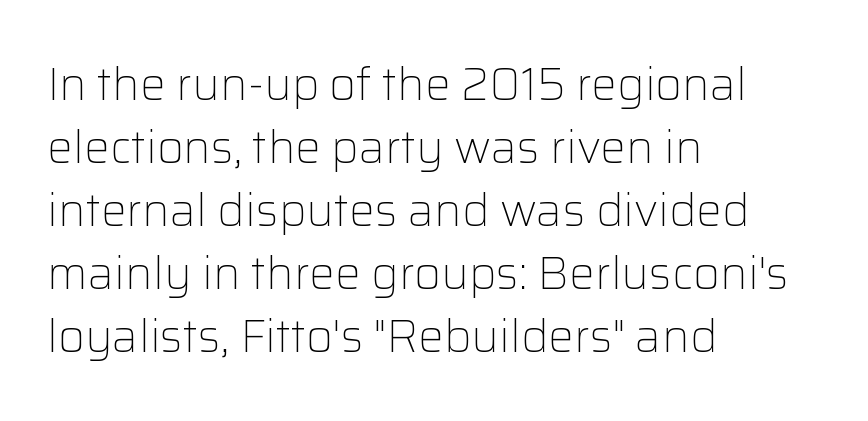
Q: Is the text bold? A: No.
Q: Is the text italic (slanted)? A: No, it is upright.
Q: Is the typeface a serif or a sans-serif typeface? A: Sans-serif.
Q: Is the text underlined? A: No.
Q: How is the paragraph aligned? A: Left-aligned.
Q: Is the spacing between letters normal or unusually wide? A: Normal.
Q: Is the spacing between lines tight, normal or loose? A: Normal.
Q: Width (condensed, normal, or wide)? A: Normal.
Q: Stroke contrast? A: Low.
Q: x-height? A: Medium.
Q: Monospaced? A: No.
